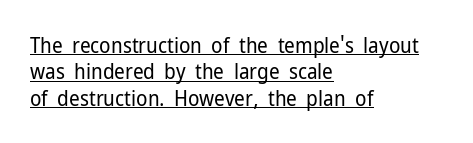
The image shows 21 px text type, upright; set left-aligned, normal line spacing (1.26x), normal letter spacing, underlined.
